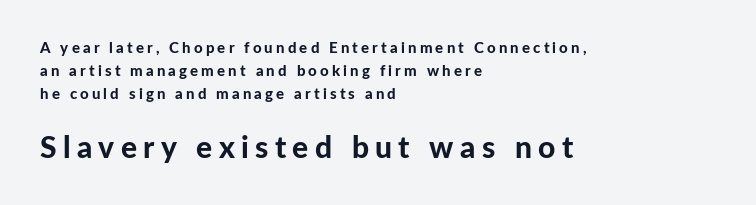
Alignment: flush left. Do the characters align in a grid? No, the font is proportional. Nope, no serifs anywhere on these letters. This is roman type, the default non-slanted kind. Any mark beneath the type? The region is blank. These two chunks differ in scale, with the bottom chunk taking the larger measure.
